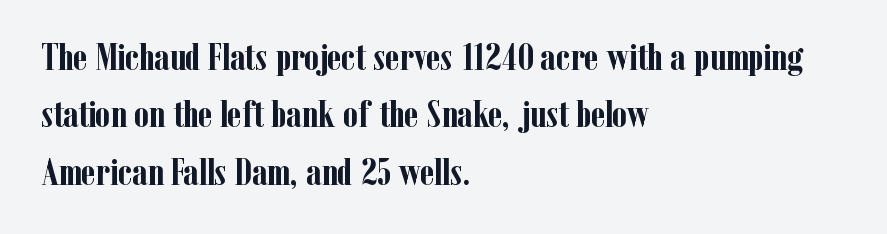
Q: Is the text bold? A: Yes.
Q: Is the text italic (slanted)? A: No, it is upright.
Q: Is the typeface a serif or a sans-serif typeface? A: Serif.
Q: Is the text underlined? A: No.
Q: How is the paragraph aligned? A: Left-aligned.
Q: Is the spacing between letters normal or unusually wide? A: Normal.
Q: Is the spacing between lines tight, normal or loose? A: Normal.
Q: Width (condensed, normal, or wide)? A: Condensed.
Q: Stroke contrast? A: Low.
Q: x-height? A: Medium.
Q: Monospaced? A: No.
